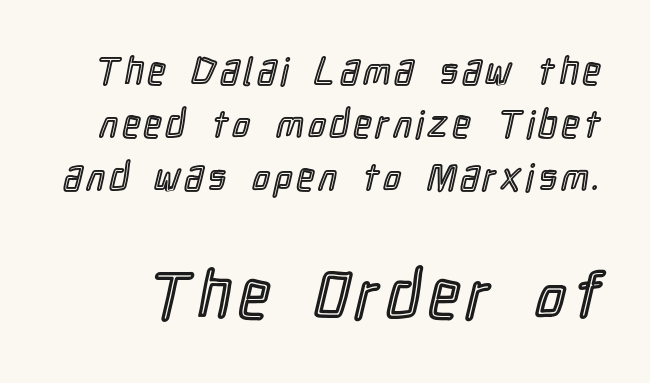
The image shows 66 px condensed type; set normal line spacing (1.39x), not underlined; the second (bottom) block is 1.74x larger; a medium x-height.
